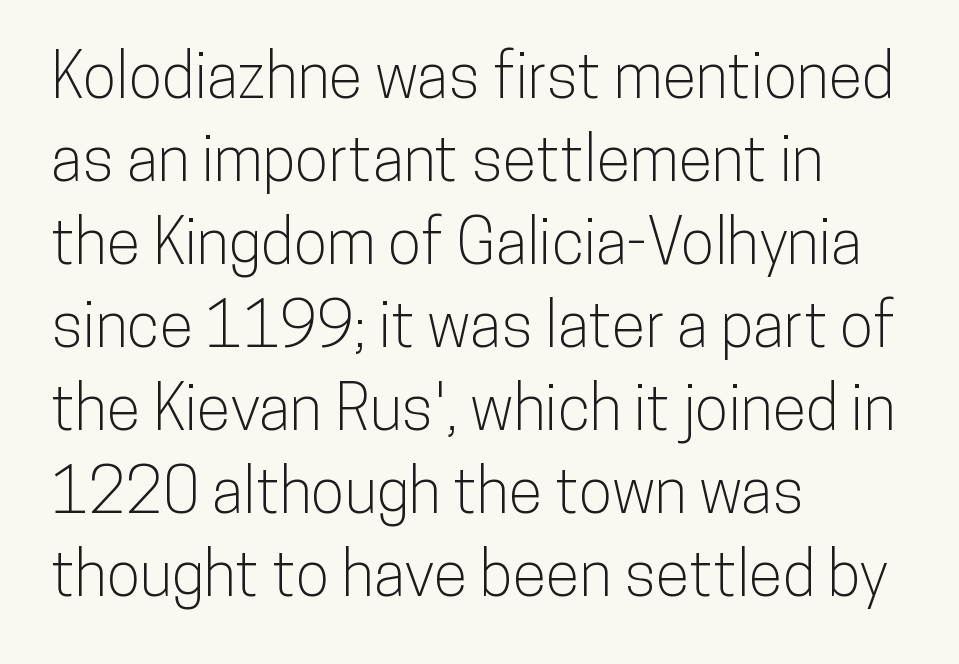
Q: Is the text italic (slanted)? A: No, it is upright.
Q: Is the typeface a serif or a sans-serif typeface? A: Sans-serif.
Q: Is the text underlined? A: No.
Q: How is the paragraph aligned? A: Left-aligned.
Q: Is the spacing between letters normal or unusually wide? A: Normal.
Q: Is the spacing between lines tight, normal or loose? A: Normal.
Q: Width (condensed, normal, or wide)? A: Condensed.
Q: Stroke contrast? A: Low.
Q: x-height? A: Medium.
Q: Monospaced? A: No.
